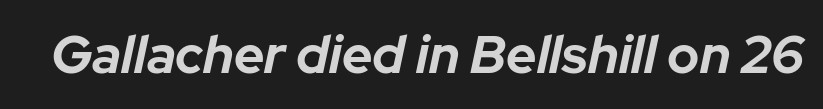
Q: Is the text bold? A: Yes.
Q: Is the text italic (slanted)? A: Yes, it leans right by about 12 degrees.
Q: Is the text underlined? A: No.
Q: Is the spacing between letters normal or unusually wide? A: Normal.
Q: Width (condensed, normal, or wide)? A: Normal.
Q: Stroke contrast? A: Low.
Q: x-height? A: Medium.
Q: Monospaced? A: No.
